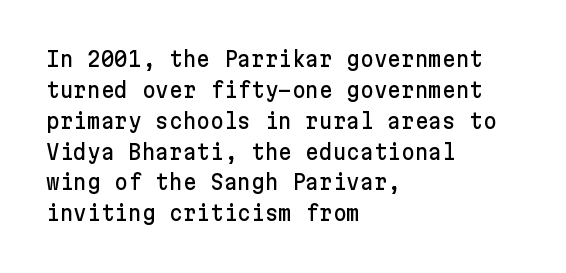
There is no visible air inserted between adjacent glyphs. Alignment: flush left. The words here are not underlined. The axis of the letterforms is exactly vertical. The designer left line spacing at the default.
